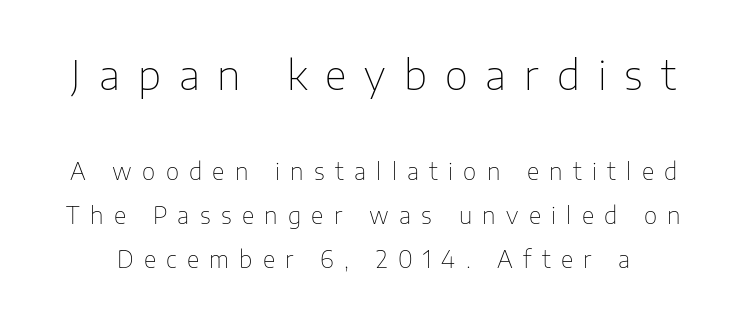
The image shows 40 px thin sans-serif type, upright; set loose line spacing (1.91x), unusually wide letter spacing (+0.45 em), not underlined; the first (top) block is 1.74x larger; low stroke contrast and a medium x-height.
